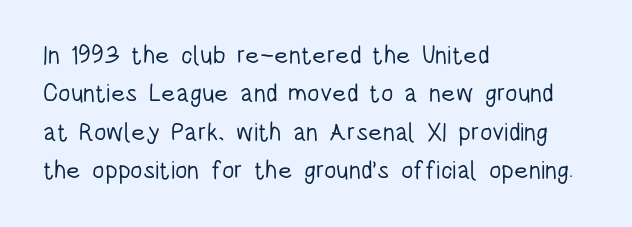
This sample uses an upright cut, with every glyph sitting square on the baseline. The string is rendered with underlining switched off. Tracking value appears to be zero — textbook default spacing. The lines in this sample share a left origin and differ only in where they stop. Vertical spacing — default.
